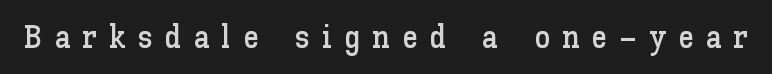
Characters follow at a spacing far wider than the type designer built in. The lettering stays uniformly vertical, giving the passage a roman look. The letters advance in unequal steps, a hallmark of proportional type. No word sits above an underline.
